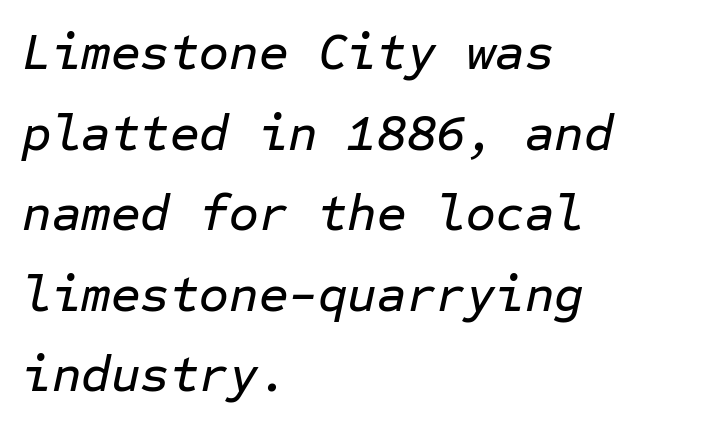
Every character here occupies the same horizontal width, giving the sample a typewriter-like rhythm. The passage is arranged the way most books set body copy — flush left. This rendering features lettering with no underline. Slanted lettering throughout. The type is set solid horizontally, with unmodified tracking. The designer left line spacing at the default.
